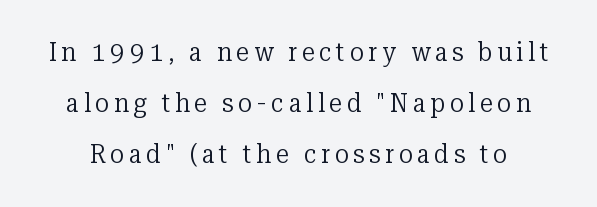
{"italic": "no", "bold": "no", "underline": "no", "line_spacing": "loose", "line_spacing_ratio": 1.97, "glyph_px": 26}
